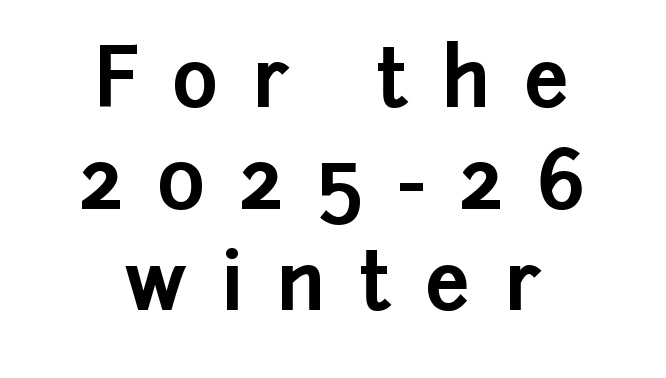
Q: Is the text bold? A: Yes.
Q: Is the text italic (slanted)? A: No, it is upright.
Q: Is the typeface a serif or a sans-serif typeface? A: Sans-serif.
Q: Is the text underlined? A: No.
Q: How is the paragraph aligned? A: Centered.
Q: Is the spacing between letters normal or unusually wide? A: Unusually wide.
Q: Is the spacing between lines tight, normal or loose? A: Normal.
Q: Width (condensed, normal, or wide)? A: Normal.
Q: Stroke contrast? A: Low.
Q: x-height? A: Medium.
Q: Monospaced? A: No.
